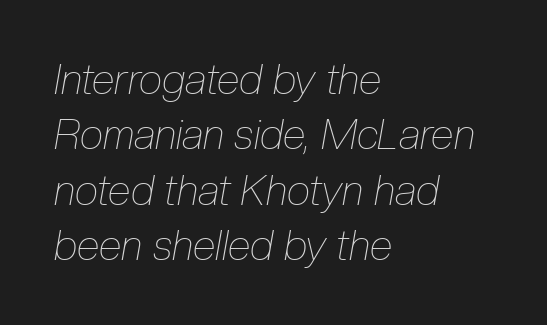
A normal amount of white space separates one row of letters from the next. Descenders are the only things crossing below the line. On a weight scale, this lands at 450 or below. Would a proofreader flag this as italicized? Yes. Spacing verdict: proportional, widths tailored to each character. The rag falls on the right side of this text block.
